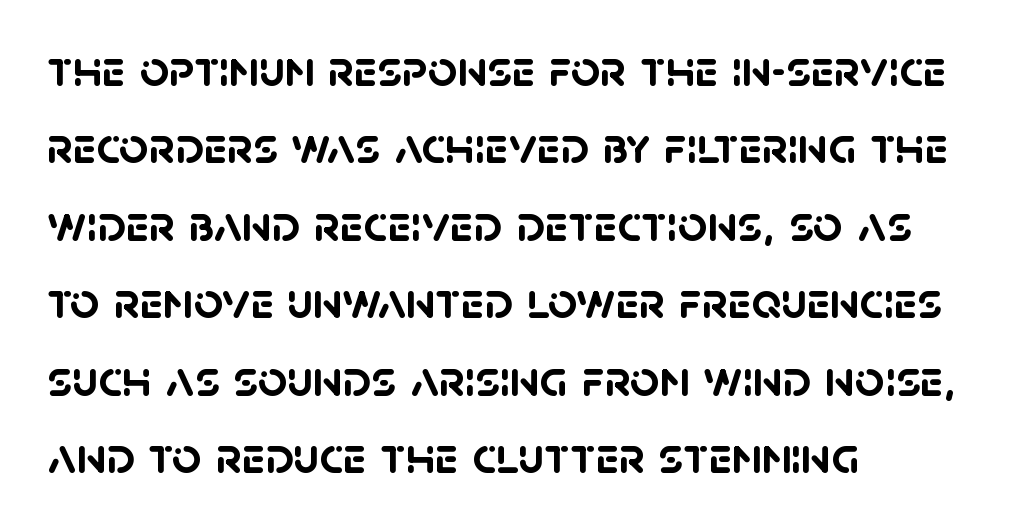
{"serif": "no", "bold": "yes", "weight": "semibold", "width": "normal", "stroke_contrast": "low", "x_height": "large", "monospaced": "no", "underline": "no", "align": "left", "line_spacing": "normal", "line_spacing_ratio": 1.49, "letter_spacing": "normal", "letter_spacing_em": 0.0, "glyph_px": 52}
